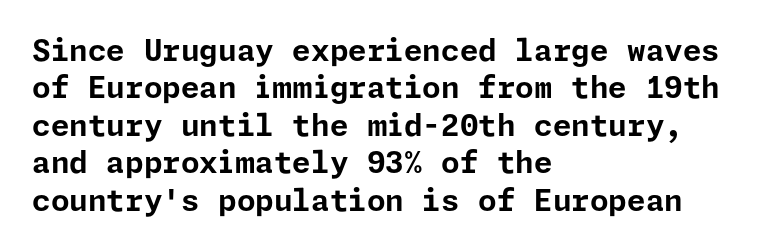
Teacher's note: observe the even left margin — that is flush-left alignment. The type is set solid horizontally, with unmodified tracking. What kind of face is this? One without serifs — a sans. The face used here has the dense, thick strokes of a bold. What's the leading like? Ordinary, nothing unusual. Designer's note — italics off, roman on.
